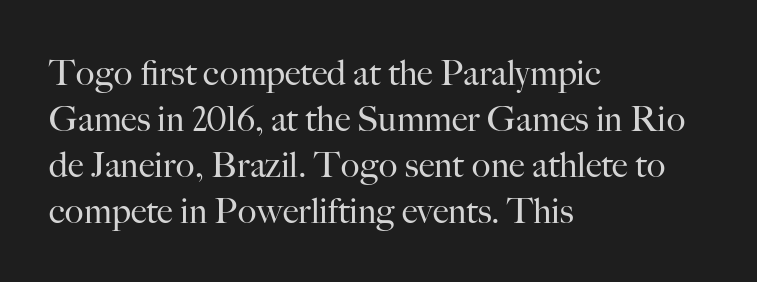
{"serif": "yes", "italic": "no", "bold": "no", "weight": "regular", "width": "normal", "stroke_contrast": "high", "x_height": "small", "monospaced": "no", "underline": "no", "align": "left", "line_spacing": "normal", "line_spacing_ratio": 1.31, "letter_spacing": "normal", "letter_spacing_em": 0.0, "glyph_px": 35}
